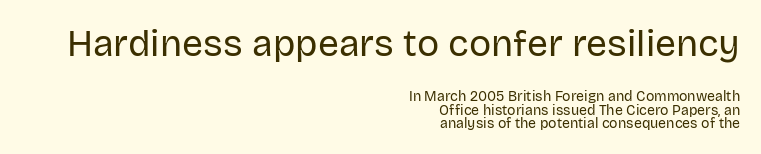
The image shows 37 px regular-weight sans-serif type, upright; set right-aligned, tight line spacing (0.98x), normal letter spacing, not underlined; the first (top) block is 2.64x larger; low stroke contrast and a large x-height.
